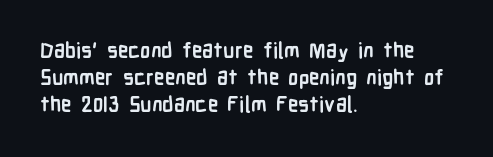
Q: Is the text bold? A: Yes.
Q: Is the text italic (slanted)? A: No, it is upright.
Q: Is the text underlined? A: No.
Q: How is the paragraph aligned? A: Left-aligned.
Q: Is the spacing between letters normal or unusually wide? A: Normal.
Q: Is the spacing between lines tight, normal or loose? A: Normal.
